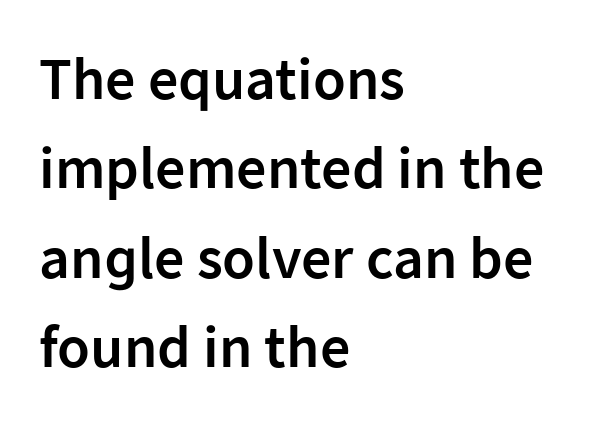
The image shows 60 px semibold sans-serif type, upright; set left-aligned, normal line spacing (1.49x), normal letter spacing, not underlined; low stroke contrast and a medium x-height.
